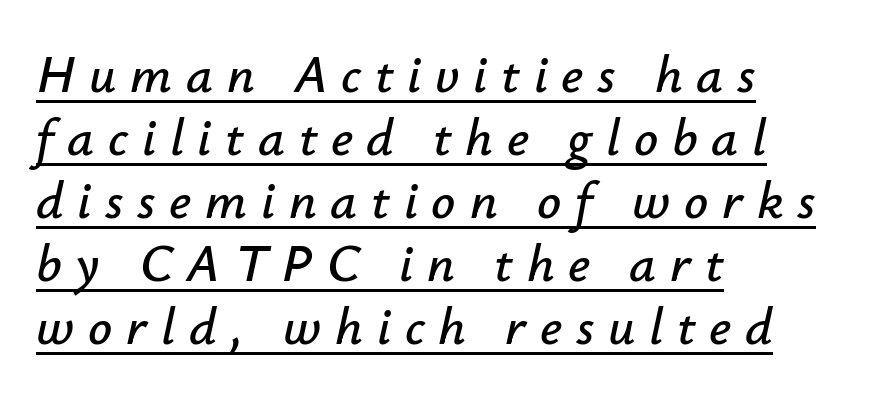
The image shows 53 px text type, italic (leaning right); set left-aligned, line spacing 1.19x, unusually wide letter spacing (+0.26 em), underlined; low stroke contrast and a small x-height.
